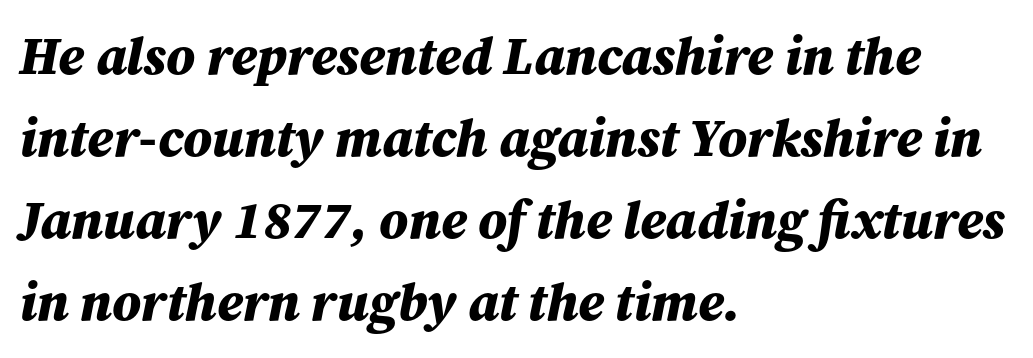
The image shows 53 px bold type, italic (leaning right); set left-aligned, normal line spacing (1.55x), normal letter spacing, not underlined; medium stroke contrast and a medium x-height.
